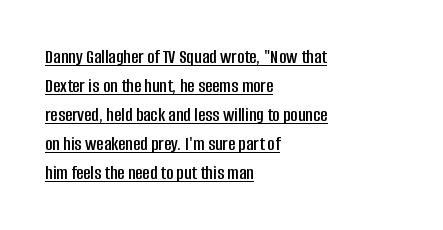
The image shows 20 px text type, upright; set left-aligned, normal line spacing (1.45x), normal letter spacing, underlined.
